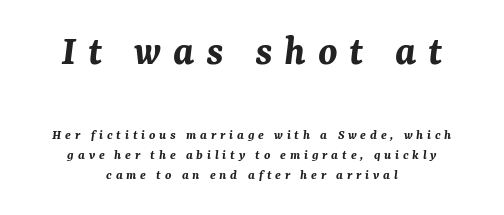
The image shows 43 px bold type, italic (leaning right); set centered, normal line spacing (1.43x), unusually wide letter spacing (+0.27 em), not underlined; the first (top) block is 3.07x larger; medium stroke contrast and a medium x-height.
